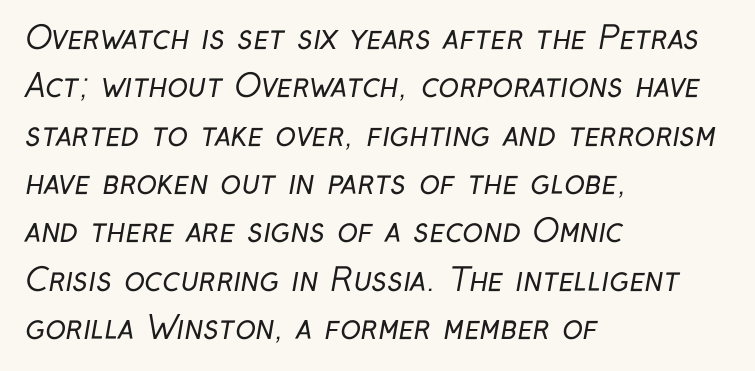
The image shows 31 px regular-weight, condensed sans-serif type; set left-aligned, normal line spacing (1.56x), normal letter spacing, not underlined; low stroke contrast and a medium x-height.
